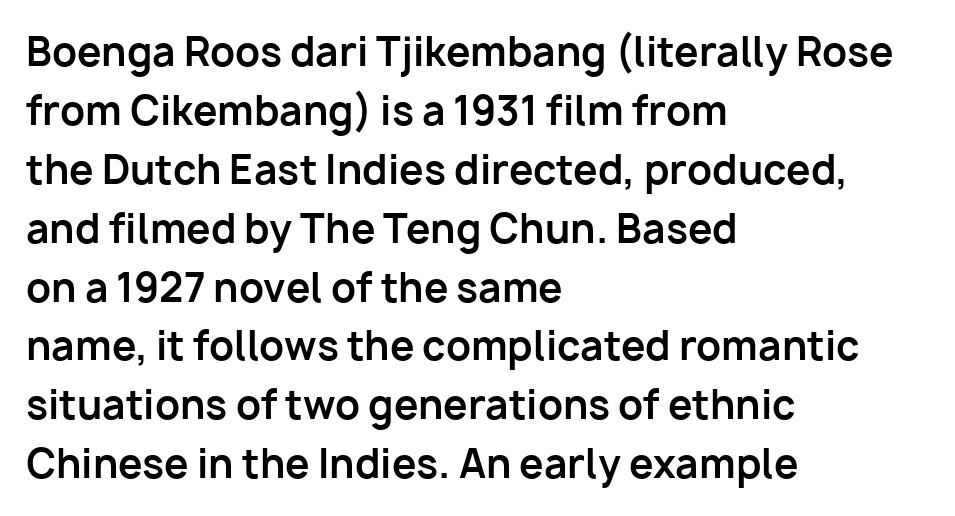
{"serif": "no", "italic": "no", "bold": "yes", "weight": "bold", "width": "normal", "stroke_contrast": "low", "x_height": "medium", "monospaced": "no", "underline": "no", "align": "left", "line_spacing": "normal", "line_spacing_ratio": 1.51, "letter_spacing": "normal", "letter_spacing_em": 0.0, "glyph_px": 39}
